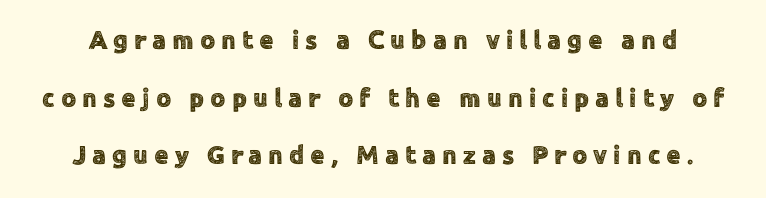
This rendering widens character spacing well past its baseline value. One glance says open: line gaps are wider than usual. The letters stand straight up with perfectly vertical stems. Honestly, there is no underline to notice here at all.
